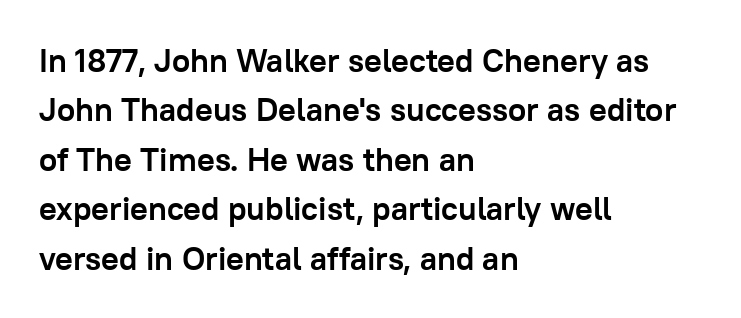
The image shows 33 px semibold sans-serif type, upright; set left-aligned, normal line spacing (1.5x), normal letter spacing, not underlined; low stroke contrast and a medium x-height.
